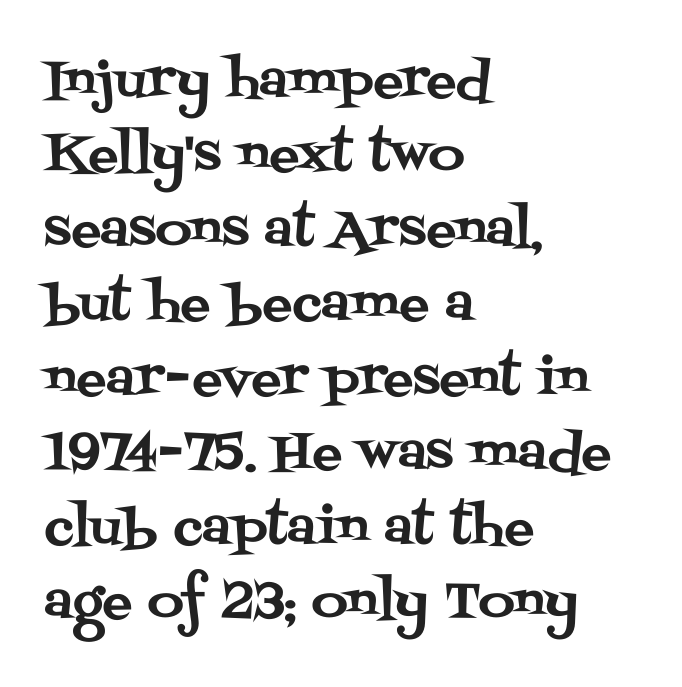
{"serif": "yes", "italic": "no", "width": "normal", "stroke_contrast": "medium", "x_height": "large", "monospaced": "no", "underline": "no", "align": "left", "line_spacing": "normal", "line_spacing_ratio": 1.49, "letter_spacing": "normal", "letter_spacing_em": 0.0, "glyph_px": 50}
